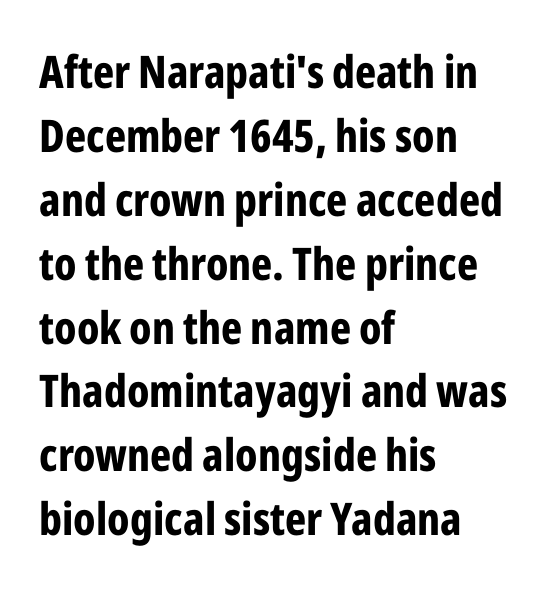
Q: Is the text bold? A: Yes.
Q: Is the text italic (slanted)? A: No, it is upright.
Q: Is the typeface a serif or a sans-serif typeface? A: Sans-serif.
Q: Is the text underlined? A: No.
Q: How is the paragraph aligned? A: Left-aligned.
Q: Is the spacing between letters normal or unusually wide? A: Normal.
Q: Is the spacing between lines tight, normal or loose? A: Normal.
Q: Width (condensed, normal, or wide)? A: Condensed.
Q: Stroke contrast? A: Low.
Q: x-height? A: Medium.
Q: Monospaced? A: No.
